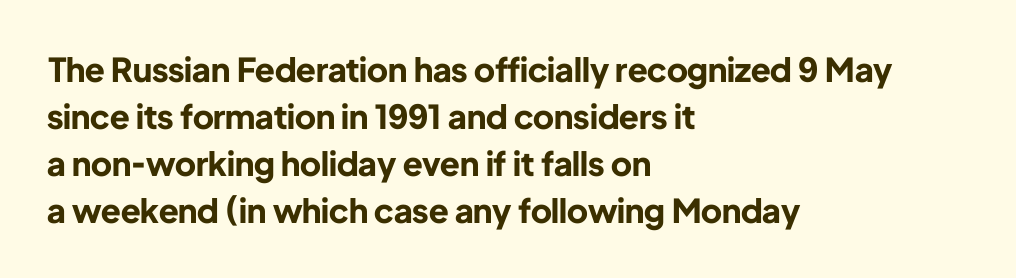
Q: Is the text bold? A: Yes.
Q: Is the text italic (slanted)? A: No, it is upright.
Q: Is the typeface a serif or a sans-serif typeface? A: Sans-serif.
Q: Is the text underlined? A: No.
Q: How is the paragraph aligned? A: Left-aligned.
Q: Is the spacing between letters normal or unusually wide? A: Normal.
Q: Is the spacing between lines tight, normal or loose? A: Normal.
Q: Width (condensed, normal, or wide)? A: Normal.
Q: Stroke contrast? A: Low.
Q: x-height? A: Medium.
Q: Monospaced? A: No.
